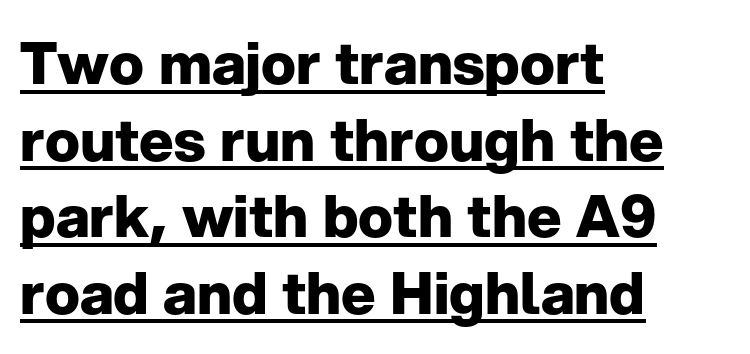
{"serif": "no", "italic": "no", "bold": "yes", "weight": "heavy", "width": "normal", "stroke_contrast": "low", "x_height": "medium", "monospaced": "no", "underline": "yes", "align": "left", "line_spacing": "normal", "line_spacing_ratio": 1.32, "letter_spacing": "normal", "letter_spacing_em": 0.0, "glyph_px": 58}
